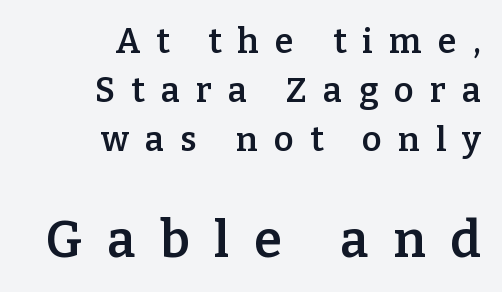
The image shows 51 px semibold serif type, upright; set right-aligned, normal line spacing (1.44x), unusually wide letter spacing (+0.48 em), not underlined; the second (bottom) block is 1.5x larger; low stroke contrast and a medium x-height.
